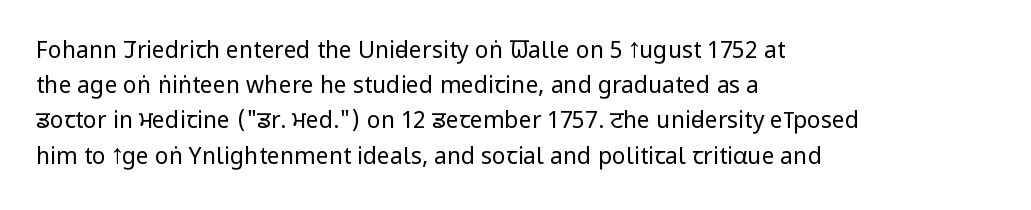
The image shows 23 px text type, upright; set left-aligned, normal line spacing (1.53x), normal letter spacing, not underlined.
